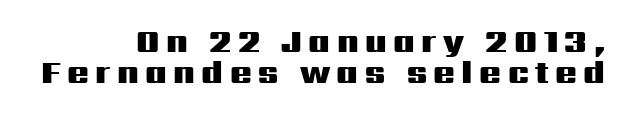
Q: Is the text bold? A: Yes.
Q: Is the text italic (slanted)? A: No, it is upright.
Q: Is the typeface a serif or a sans-serif typeface? A: Sans-serif.
Q: Is the text underlined? A: No.
Q: How is the paragraph aligned? A: Right-aligned.
Q: Is the spacing between letters normal or unusually wide? A: Unusually wide.
Q: Is the spacing between lines tight, normal or loose? A: Tight.
Q: Width (condensed, normal, or wide)? A: Wide.
Q: Stroke contrast? A: Medium.
Q: x-height? A: Medium.
Q: Monospaced? A: No.
